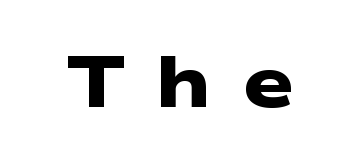
{"serif": "no", "bold": "yes", "weight": "heavy", "width": "wide", "stroke_contrast": "low", "x_height": "medium", "monospaced": "no", "underline": "no", "letter_spacing": "wide", "letter_spacing_em": 0.43, "glyph_px": 72}
